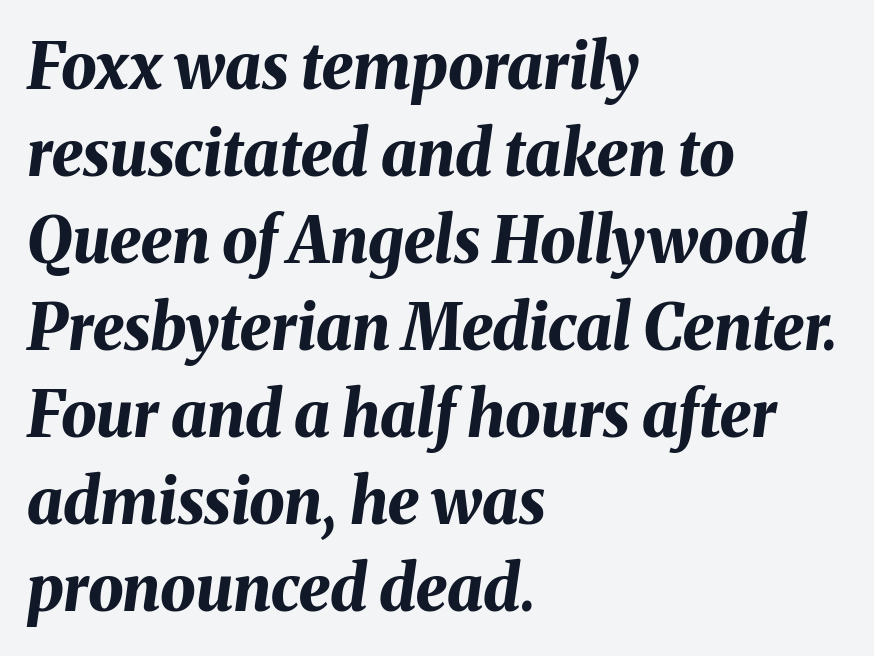
Heavy, bold letterforms. Reading down the block, your eye returns to a fixed left position each line. The whole block is typeset with a tilt. These lines keep a tight, regular rhythm from letter to letter. The foot of each line stays bare and open.
